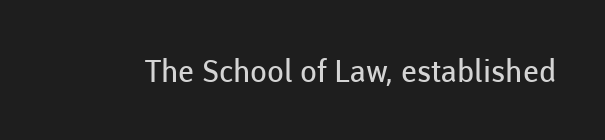
{"serif": "no", "italic": "no", "bold": "no", "weight": "regular", "width": "normal", "stroke_contrast": "low", "x_height": "medium", "monospaced": "no", "underline": "no", "letter_spacing": "normal", "letter_spacing_em": 0.0, "glyph_px": 31}
